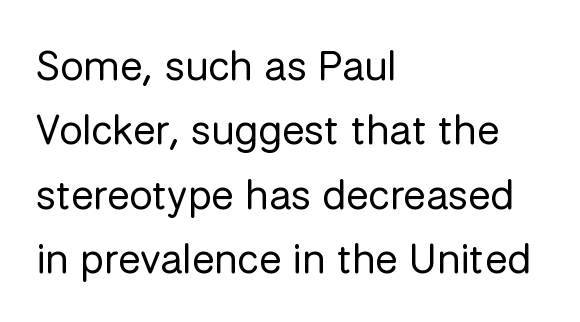
A typesetter would label this face a sans. The axis of the letterforms is exactly vertical. Horizontal alignment here is leftward, the default for most running prose. Quick note: underline off. The tracking reads as untouched default to a designer's eye. Baseline-to-baseline distance is the conventional proportion of letter height.
